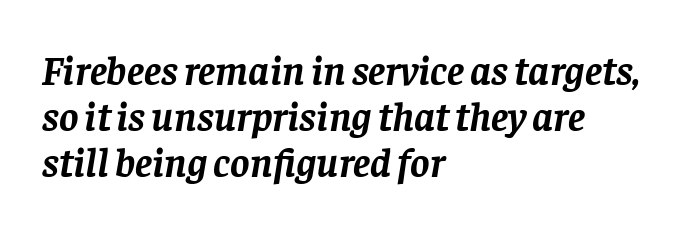
{"serif": "yes", "italic": "yes", "lean": "right", "slant_degrees": 8, "bold": "yes", "weight": "semibold", "width": "normal", "stroke_contrast": "low", "x_height": "large", "monospaced": "no", "underline": "no", "align": "left", "line_spacing": "tight", "line_spacing_ratio": 1.12, "letter_spacing": "normal", "letter_spacing_em": 0.0, "glyph_px": 41}
